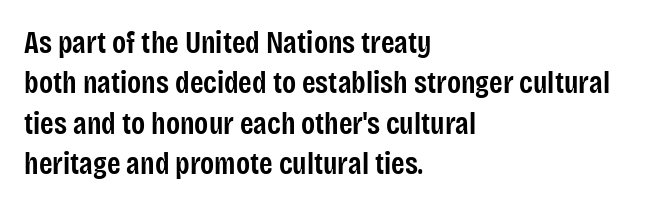
Q: Is the text bold? A: Semi-bold.
Q: Is the text italic (slanted)? A: No, it is upright.
Q: Is the typeface a serif or a sans-serif typeface? A: Sans-serif.
Q: Is the text underlined? A: No.
Q: How is the paragraph aligned? A: Left-aligned.
Q: Is the spacing between letters normal or unusually wide? A: Normal.
Q: Is the spacing between lines tight, normal or loose? A: Normal.
Q: Width (condensed, normal, or wide)? A: Condensed.
Q: Stroke contrast? A: Low.
Q: x-height? A: Large.
Q: Monospaced? A: No.
